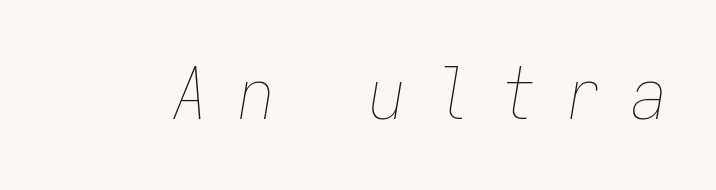
The image shows 71 px thin, condensed type, italic (leaning right), monospaced; set unusually wide letter spacing (+0.42 em), not underlined; low stroke contrast and a medium x-height.
